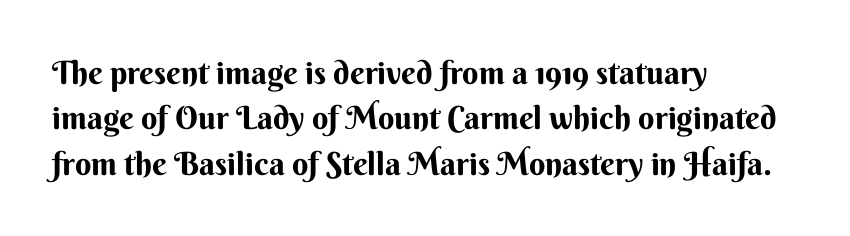
Q: Is the text italic (slanted)? A: No, it is upright.
Q: Is the typeface a serif or a sans-serif typeface? A: Sans-serif.
Q: Is the text underlined? A: No.
Q: How is the paragraph aligned? A: Left-aligned.
Q: Is the spacing between letters normal or unusually wide? A: Normal.
Q: Is the spacing between lines tight, normal or loose? A: Normal.
Q: Width (condensed, normal, or wide)? A: Normal.
Q: Stroke contrast? A: Medium.
Q: x-height? A: Small.
Q: Monospaced? A: No.
